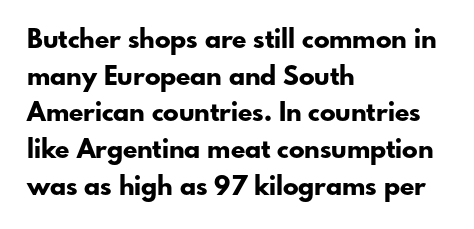
The image shows 26 px bold type, upright; set left-aligned, normal line spacing (1.41x), normal letter spacing, not underlined.
